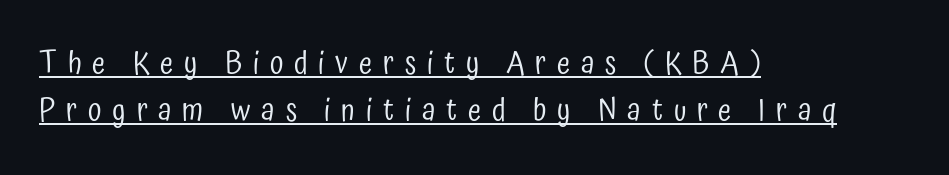
{"serif": "no", "italic": "no", "bold": "no", "weight": "regular", "width": "condensed", "stroke_contrast": "low", "x_height": "medium", "monospaced": "no", "underline": "yes", "align": "left", "line_spacing": "normal", "line_spacing_ratio": 1.56, "letter_spacing": "wide", "letter_spacing_em": 0.36, "glyph_px": 30}
